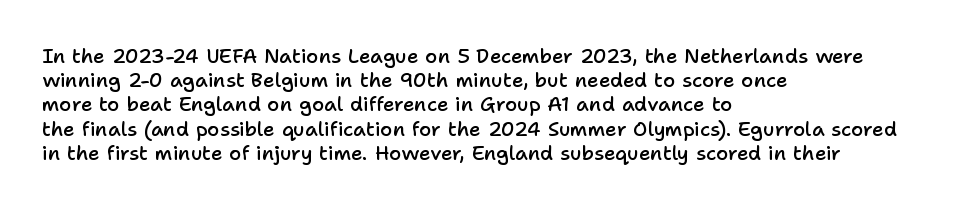
Decoration check: the copy has no underline. A typesetter would mark this as roman, not italic. The letters sit at their default tracking, neither squeezed nor spread. Each line starts at the same left margin while the right side varies. Each glyph is drawn with semibold strokes, heavier than normal yet not fully bold.
